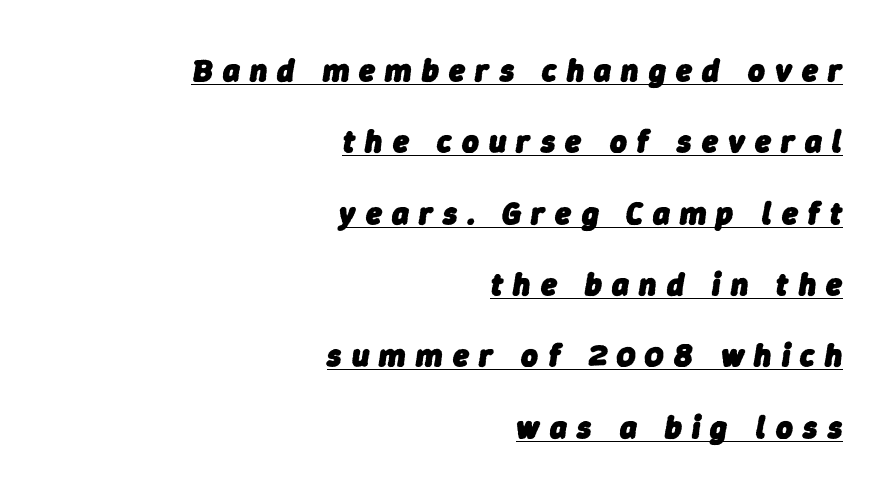
Q: Is the text bold? A: Yes.
Q: Is the text italic (slanted)? A: Yes, it leans right by about 9 degrees.
Q: Is the text underlined? A: Yes.
Q: How is the paragraph aligned? A: Right-aligned.
Q: Is the spacing between letters normal or unusually wide? A: Unusually wide.
Q: Is the spacing between lines tight, normal or loose? A: Loose.
Q: Width (condensed, normal, or wide)? A: Normal.
Q: Stroke contrast? A: Low.
Q: x-height? A: Medium.
Q: Monospaced? A: No.
